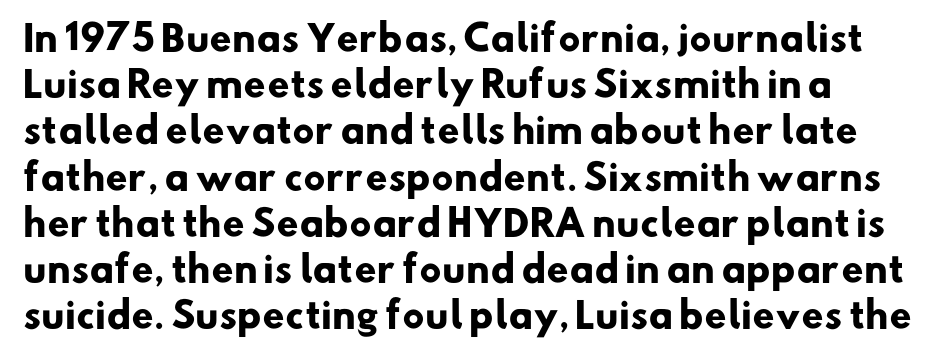
Q: Is the text bold? A: Yes.
Q: Is the typeface a serif or a sans-serif typeface? A: Sans-serif.
Q: Is the text underlined? A: No.
Q: How is the paragraph aligned? A: Left-aligned.
Q: Is the spacing between letters normal or unusually wide? A: Normal.
Q: Is the spacing between lines tight, normal or loose? A: Normal.
Q: Width (condensed, normal, or wide)? A: Normal.
Q: Stroke contrast? A: Low.
Q: x-height? A: Small.
Q: Monospaced? A: No.
